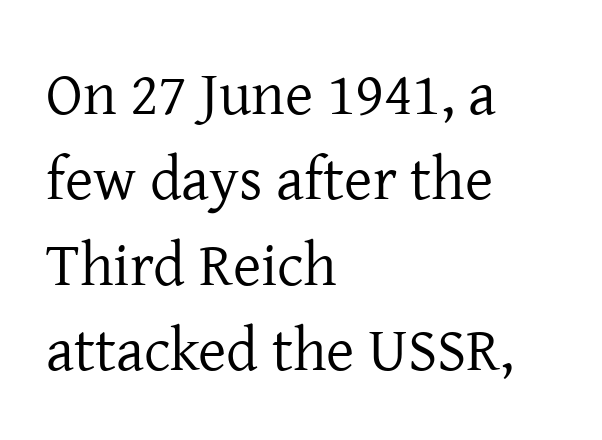
{"serif": "yes", "italic": "no", "bold": "no", "weight": "regular", "width": "normal", "stroke_contrast": "low", "x_height": "medium", "monospaced": "no", "underline": "no", "align": "left", "line_spacing": "normal", "line_spacing_ratio": 1.4, "letter_spacing": "normal", "letter_spacing_em": 0.0, "glyph_px": 61}
